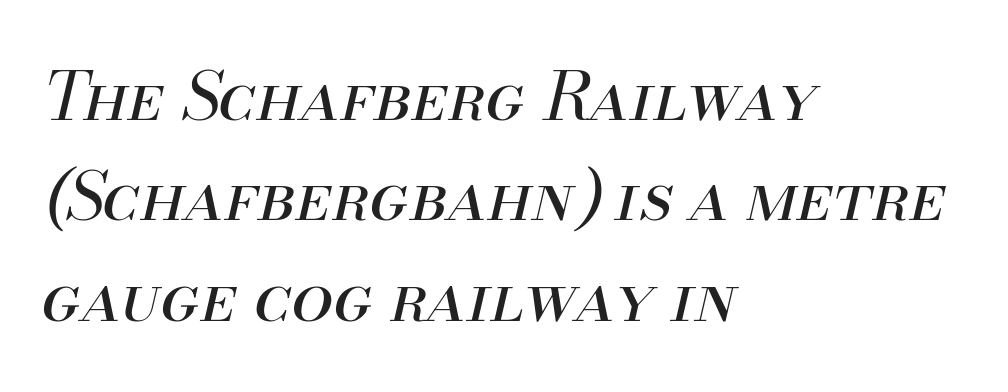
The image shows 67 px regular-weight type, italic (leaning right); set left-aligned, normal line spacing (1.5x), normal letter spacing, not underlined; medium stroke contrast and a small x-height.
